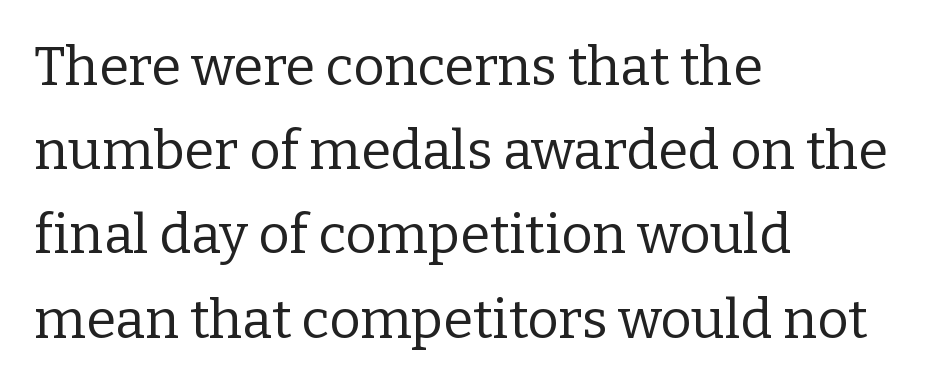
{"serif": "yes", "italic": "no", "bold": "no", "weight": "regular", "width": "normal", "stroke_contrast": "low", "x_height": "medium", "monospaced": "no", "underline": "no", "align": "left", "line_spacing": "normal", "line_spacing_ratio": 1.56, "letter_spacing": "normal", "letter_spacing_em": 0.0, "glyph_px": 54}
